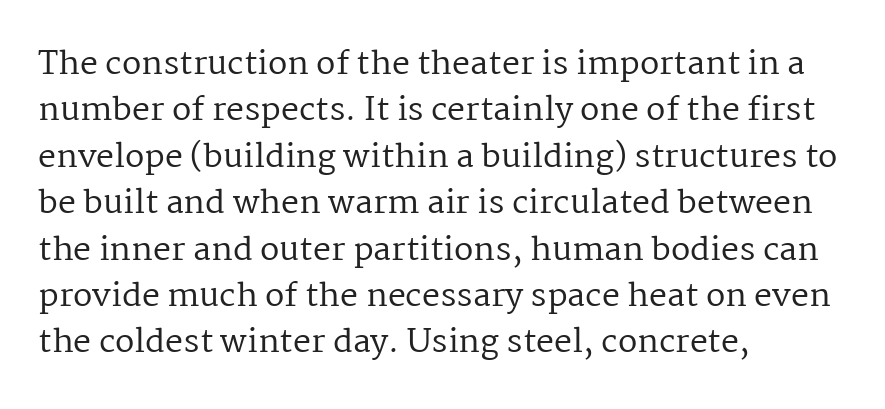
The image shows 32 px regular-weight serif type, upright; set left-aligned, normal line spacing (1.45x), normal letter spacing, not underlined; medium stroke contrast and a medium x-height.
